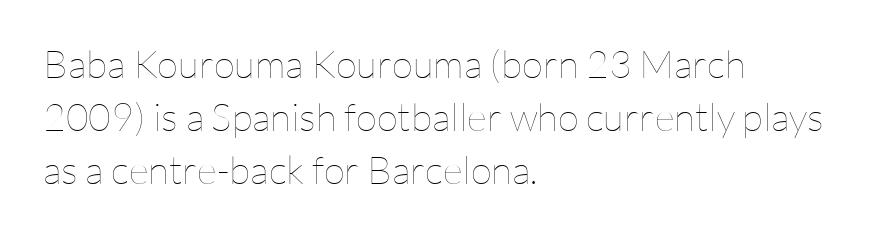
{"italic": "no", "bold": "no", "weight": "thin", "width": "normal", "stroke_contrast": "low", "x_height": "medium", "monospaced": "no", "underline": "no", "align": "left", "line_spacing": "normal", "line_spacing_ratio": 1.36, "letter_spacing": "normal", "letter_spacing_em": 0.0, "glyph_px": 39}
